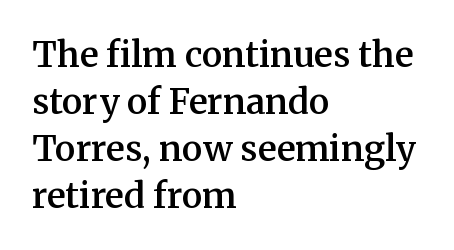
Yep, those are serifs on the letters. A typesetter would call this proportional, since set widths differ per character. Vertical strokes here are truly vertical. The space beneath each line is pristine and unruled.
